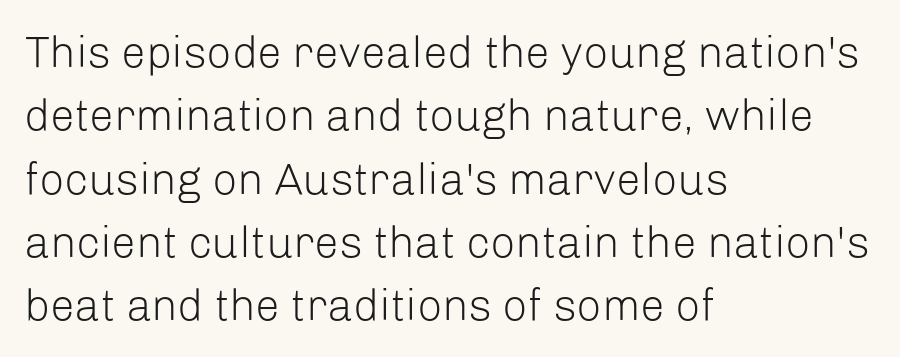
The image shows 44 px light sans-serif type, upright; set left-aligned, normal line spacing (1.44x), normal letter spacing, not underlined; low stroke contrast and a medium x-height.
